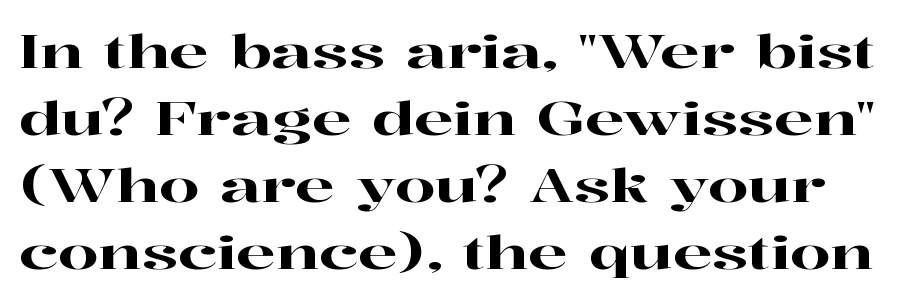
The line texture is even and compact thanks to regular tracking. Any mark beneath the type? The region is blank. The vertical gap from one line to the next is medium. The letters stand upright; this is a roman face. Does the type have serifs? Yes, each stem ends in a small foot.
